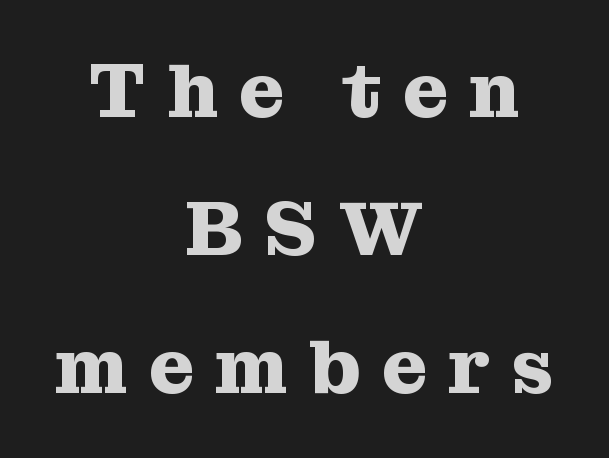
{"serif": "yes", "italic": "no", "bold": "yes", "weight": "heavy", "width": "normal", "stroke_contrast": "medium", "x_height": "medium", "monospaced": "no", "underline": "no", "align": "center", "line_spacing_ratio": 1.77, "letter_spacing": "wide", "letter_spacing_em": 0.27, "glyph_px": 78}
